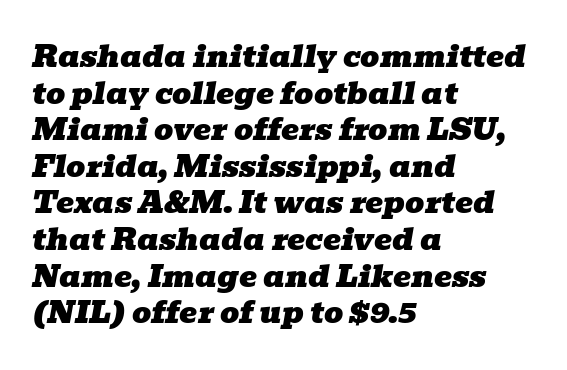
The image shows 30 px wide serif type, italic (leaning right); set left-aligned, line spacing 1.22x, normal letter spacing, not underlined; low stroke contrast and a medium x-height.
